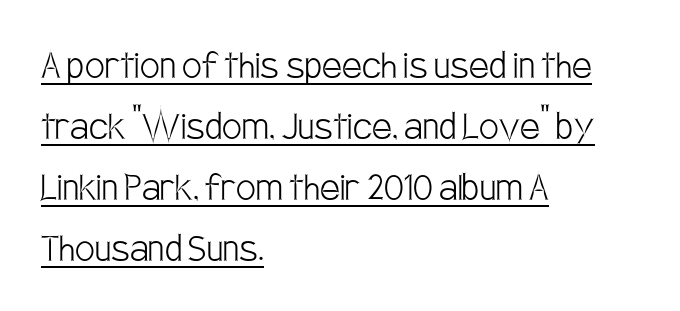
{"serif": "no", "italic": "no", "bold": "no", "weight": "light", "width": "condensed", "stroke_contrast": "low", "x_height": "large", "monospaced": "no", "underline": "yes", "align": "left", "line_spacing": "normal", "line_spacing_ratio": 1.39, "letter_spacing": "normal", "letter_spacing_em": 0.0, "glyph_px": 44}
